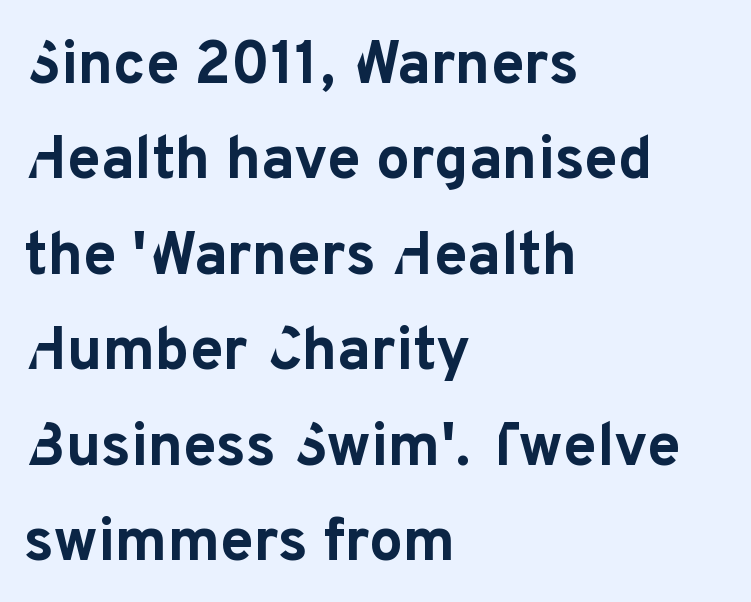
{"serif": "no", "italic": "no", "bold": "yes", "weight": "bold", "width": "normal", "stroke_contrast": "low", "x_height": "medium", "monospaced": "no", "underline": "no", "align": "left", "line_spacing": "normal", "line_spacing_ratio": 1.59, "letter_spacing": "normal", "letter_spacing_em": 0.0, "glyph_px": 60}
